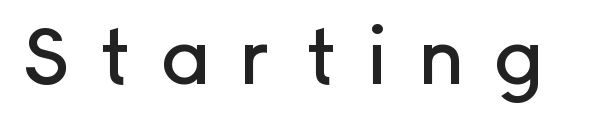
Q: Is the text italic (slanted)? A: No, it is upright.
Q: Is the typeface a serif or a sans-serif typeface? A: Sans-serif.
Q: Is the text underlined? A: No.
Q: Is the spacing between letters normal or unusually wide? A: Unusually wide.
Q: Width (condensed, normal, or wide)? A: Normal.
Q: Stroke contrast? A: Low.
Q: x-height? A: Medium.
Q: Monospaced? A: No.
